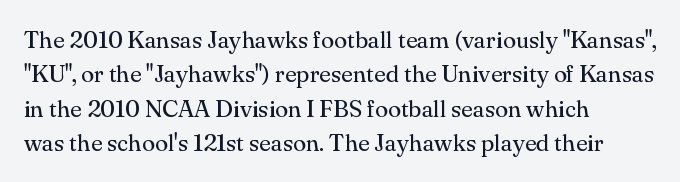
Vertical stems look standard width or narrower in stroke. Default kerning and tracking; the words read as compact shapes. These lines are set flush left with a ragged right edge. The baseline area is clear.
